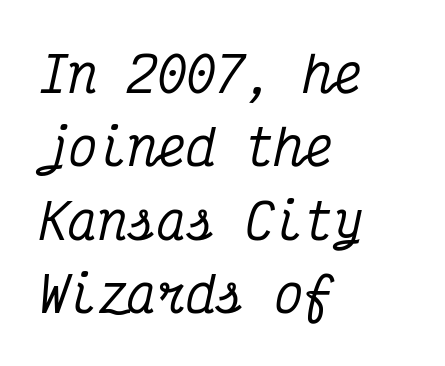
The image shows 49 px condensed serif type, italic (leaning right), monospaced; set left-aligned, normal line spacing (1.5x), normal letter spacing, not underlined; medium stroke contrast and a medium x-height.
